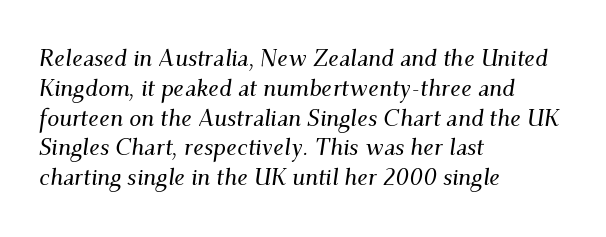
{"italic": "yes", "lean": "right", "slant_degrees": 9, "underline": "no", "align": "left", "line_spacing_ratio": 1.24, "letter_spacing": "normal", "letter_spacing_em": 0.0, "glyph_px": 24}
